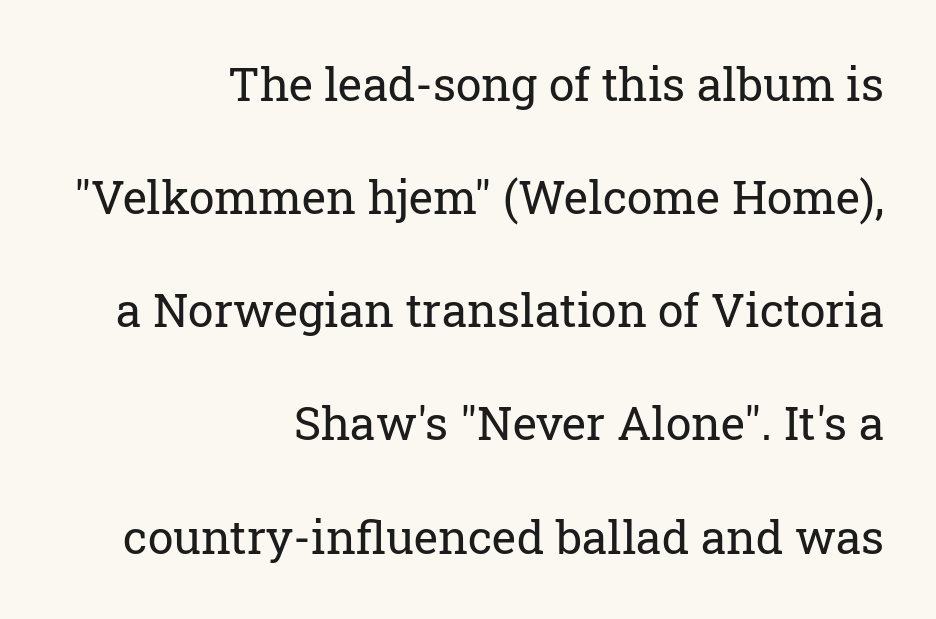
The image shows 46 px regular-weight serif type, upright; set right-aligned, loose line spacing (2.46x), normal letter spacing, not underlined; low stroke contrast and a medium x-height.
